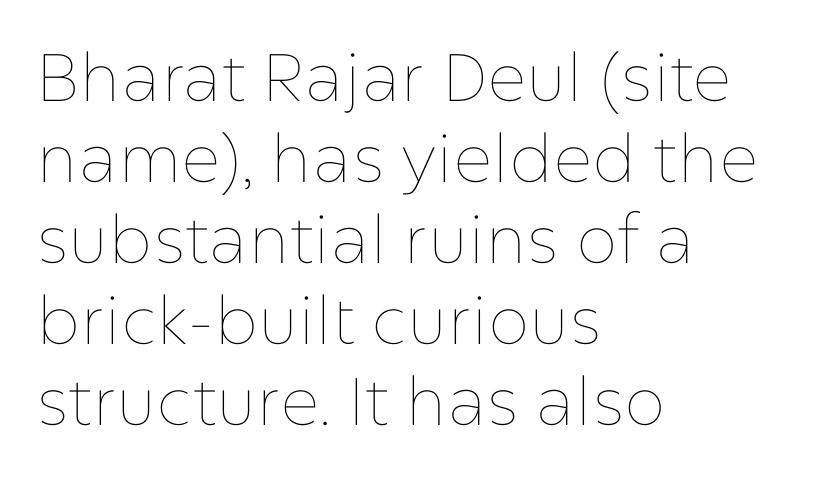
Q: Is the text bold? A: No.
Q: Is the text italic (slanted)? A: No, it is upright.
Q: Is the text underlined? A: No.
Q: How is the paragraph aligned? A: Left-aligned.
Q: Is the spacing between letters normal or unusually wide? A: Normal.
Q: Width (condensed, normal, or wide)? A: Normal.
Q: Stroke contrast? A: Low.
Q: x-height? A: Medium.
Q: Monospaced? A: No.
